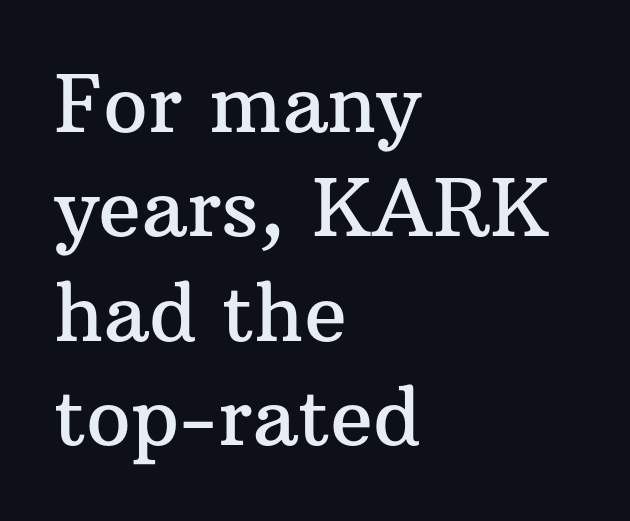
Rule under the text: the space is simply empty. Check where the strokes stop: tiny serifs finish them off. Every stem runs plumb, perpendicular to the baseline. The rendering uses natural spacing where letterforms have individual widths. Tracking value appears to be zero — textbook default spacing. A student would call this left alignment; a typographer would say flush left, rag right.
